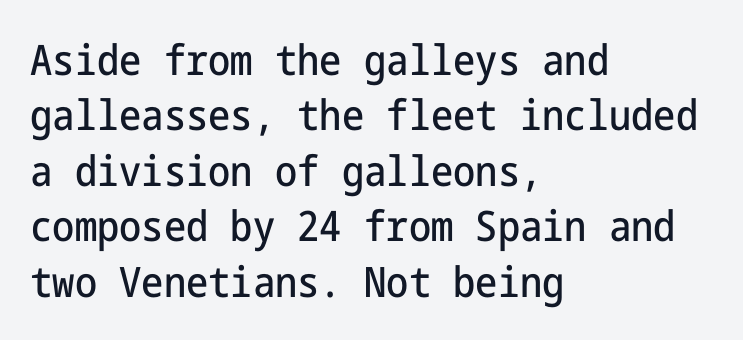
The image shows 42 px condensed sans-serif type, upright; set left-aligned, normal line spacing (1.32x), normal letter spacing, not underlined; low stroke contrast and a medium x-height.
